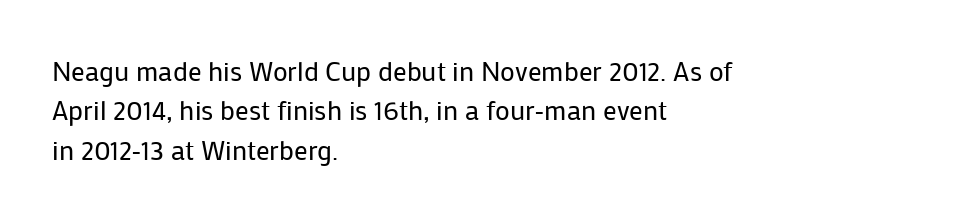
Q: Is the text bold? A: No.
Q: Is the text italic (slanted)? A: No, it is upright.
Q: Is the text underlined? A: No.
Q: How is the paragraph aligned? A: Left-aligned.
Q: Is the spacing between letters normal or unusually wide? A: Normal.
Q: Is the spacing between lines tight, normal or loose? A: Normal.
